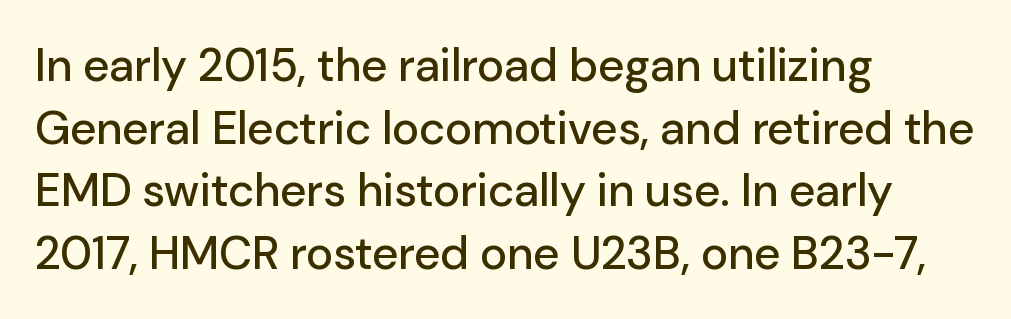
Nothing unusual about the tracking: characters are spaced as the font intends. In terms of leading, this rendering sits right in the middle. The passage shown is typed in a proportional face where columns would drift. When letters stand straight like this, we call the style roman or upright. Leftover space on each line is placed entirely after the last word. Underlining? Definitely not there.
